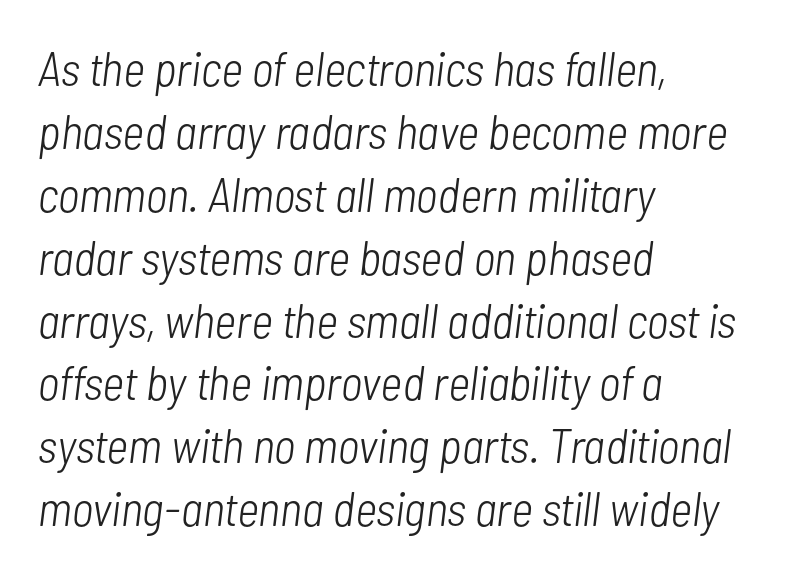
Each word holds together tightly as a unit, with standard inter-letter gaps. Is this a fixed-width face? No — the glyphs have proportional, varying widths. Is this a heavy cut? Hardly; it is regular or lighter. Compared with a centered layout, this one pins lines to the left instead. A normal amount of white space separates one row of letters from the next.
